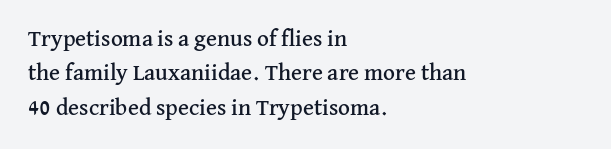
The specimen omits any rule beneath the text block's lines. The line-height multiplier appears to be the usual default. Posture: upright roman. The letters sit at their default tracking, neither squeezed nor spread.
